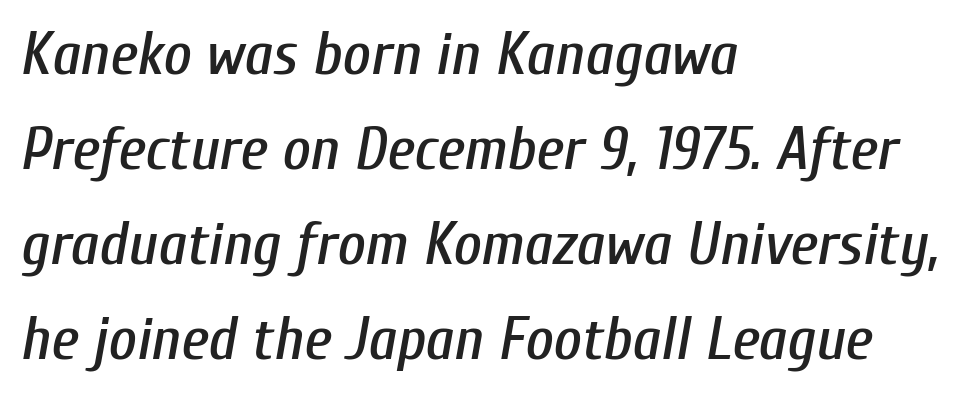
Q: Is the text italic (slanted)? A: Yes, it leans right by about 10 degrees.
Q: Is the text underlined? A: No.
Q: How is the paragraph aligned? A: Left-aligned.
Q: Is the spacing between letters normal or unusually wide? A: Normal.
Q: Is the spacing between lines tight, normal or loose? A: Normal.
Q: Width (condensed, normal, or wide)? A: Condensed.
Q: Stroke contrast? A: Low.
Q: x-height? A: Medium.
Q: Monospaced? A: No.
